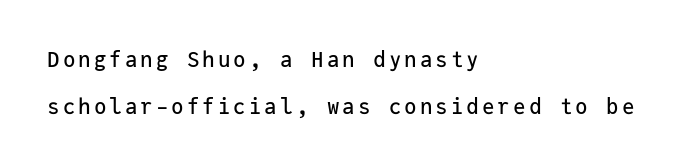
Successive baselines arrive slowly, with a big drop between each. Notice how the passage keeps a crisp vertical edge on the left only. Glance below the letters and you will spot only blank space. No italicization has been applied; the sample stays upright.
